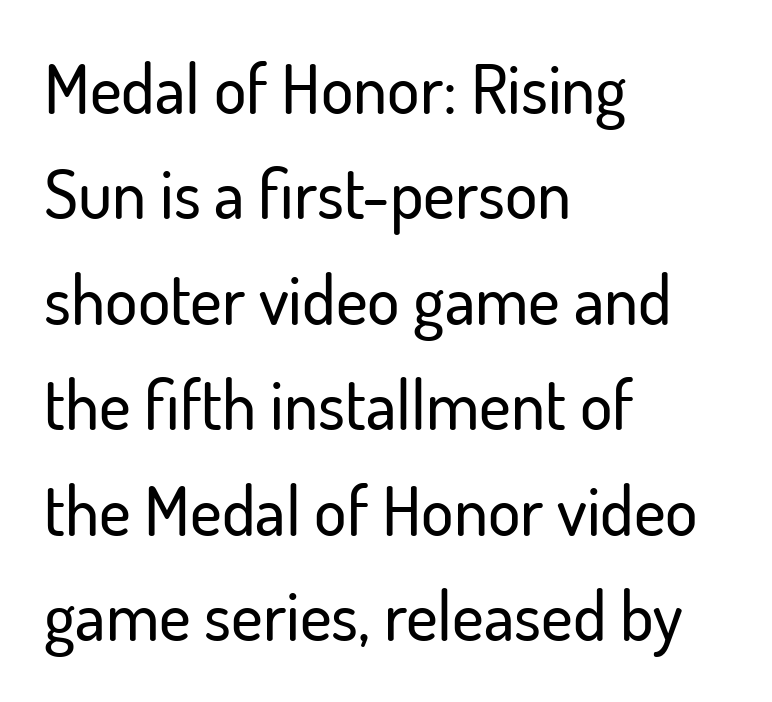
The image shows 68 px sans-serif type, upright; set left-aligned, normal line spacing (1.55x), normal letter spacing, not underlined; low stroke contrast and a small x-height.
